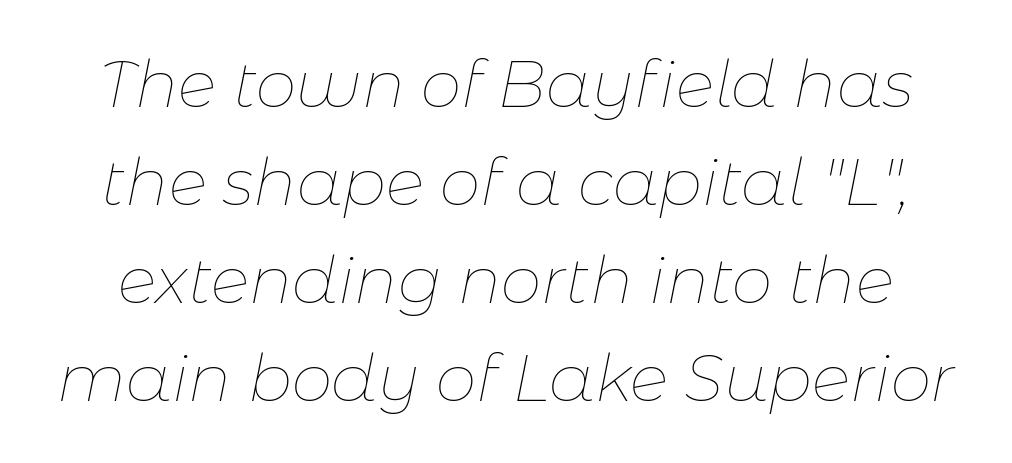
The image shows 65 px thin type, italic (leaning right); set normal line spacing (1.51x), normal letter spacing, not underlined; low stroke contrast and a medium x-height.
